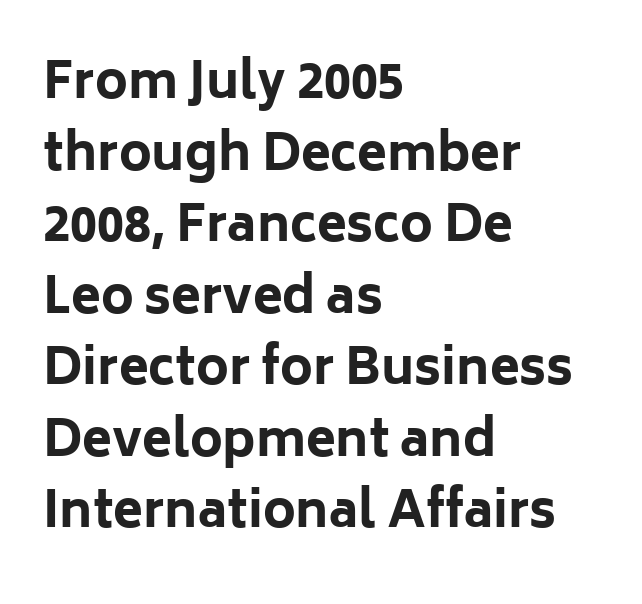
Q: Is the text bold? A: Yes.
Q: Is the text italic (slanted)? A: No, it is upright.
Q: Is the typeface a serif or a sans-serif typeface? A: Sans-serif.
Q: Is the text underlined? A: No.
Q: How is the paragraph aligned? A: Left-aligned.
Q: Is the spacing between letters normal or unusually wide? A: Normal.
Q: Is the spacing between lines tight, normal or loose? A: Normal.
Q: Width (condensed, normal, or wide)? A: Normal.
Q: Stroke contrast? A: Low.
Q: x-height? A: Medium.
Q: Monospaced? A: No.
